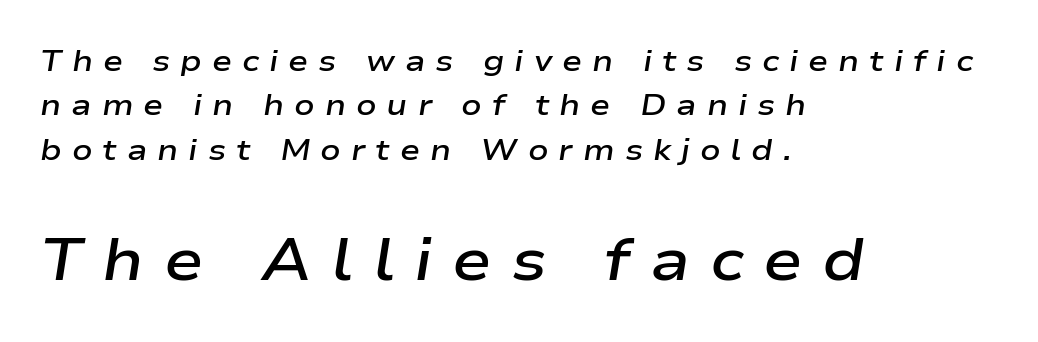
Q: Is the text bold? A: Semi-bold.
Q: Is the text italic (slanted)? A: Yes, it leans right by about 9 degrees.
Q: Is the text underlined? A: No.
Q: How is the paragraph aligned? A: Left-aligned.
Q: Is the spacing between letters normal or unusually wide? A: Unusually wide.
Q: Is the spacing between lines tight, normal or loose? A: Normal.
Q: Which block of text is set in a larger size, the first (top) or the second (bottom)? A: The second (bottom) one.
Q: Width (condensed, normal, or wide)? A: Wide.
Q: Stroke contrast? A: Low.
Q: x-height? A: Medium.
Q: Monospaced? A: No.
